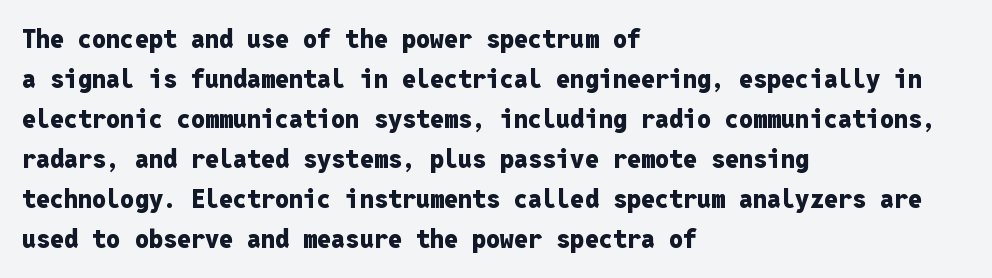
Q: Is the text bold? A: Yes.
Q: Is the text italic (slanted)? A: No, it is upright.
Q: Is the text underlined? A: No.
Q: How is the paragraph aligned? A: Left-aligned.
Q: Is the spacing between letters normal or unusually wide? A: Normal.
Q: Is the spacing between lines tight, normal or loose? A: Normal.
